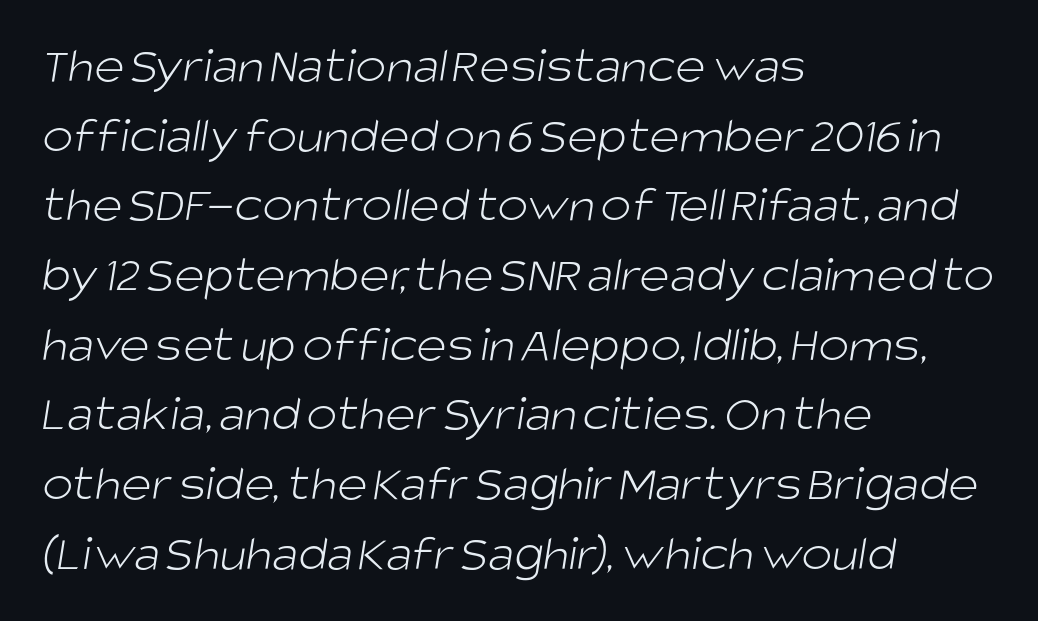
{"serif": "no", "bold": "no", "weight": "light", "width": "normal", "stroke_contrast": "low", "x_height": "large", "monospaced": "no", "underline": "no", "align": "left", "line_spacing": "normal", "line_spacing_ratio": 1.34, "letter_spacing": "normal", "letter_spacing_em": 0.0, "glyph_px": 52}
